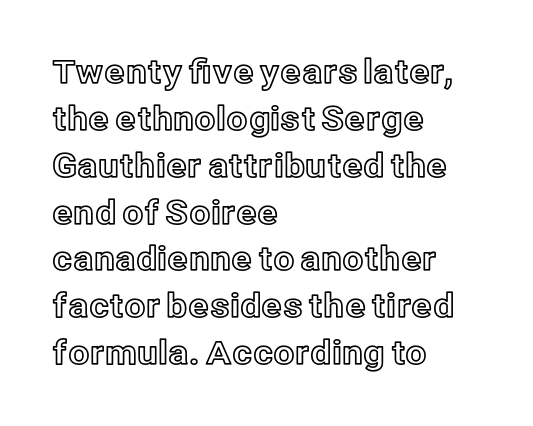
{"italic": "no", "width": "normal", "x_height": "medium", "monospaced": "no", "underline": "no", "align": "left", "line_spacing": "normal", "line_spacing_ratio": 1.42, "letter_spacing": "normal", "letter_spacing_em": 0.0, "glyph_px": 33}
